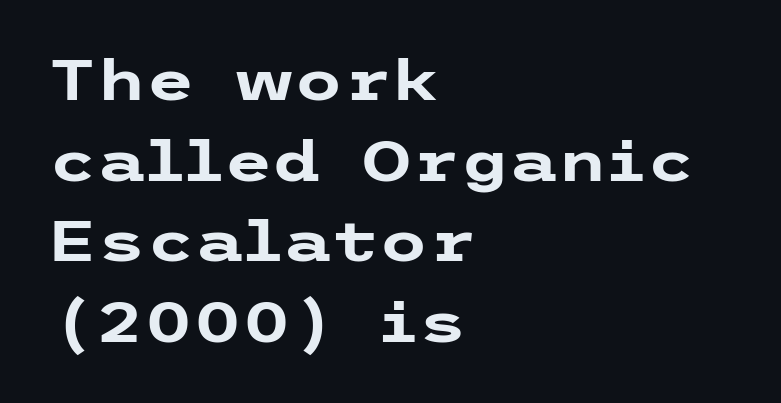
Students, note that the glyphs here touch the page at normal intervals. If you drew a line through each stem, it would be perfectly vertical. One-word summary of the alignment: left. Each new line begins a customary step beneath the previous one.
